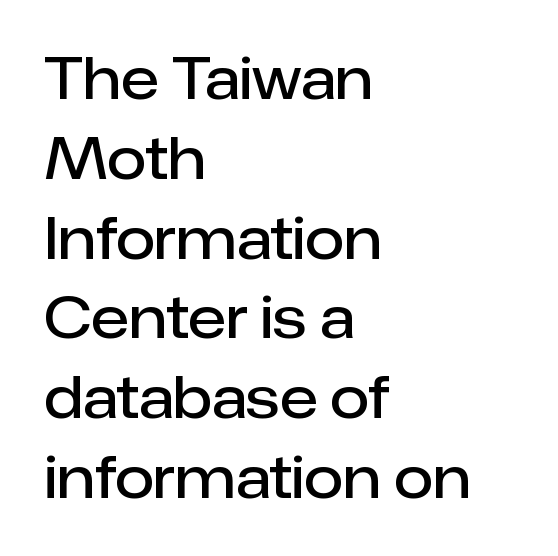
The image shows 57 px semibold sans-serif type, upright; set left-aligned, normal line spacing (1.4x), normal letter spacing, not underlined; low stroke contrast and a medium x-height.
